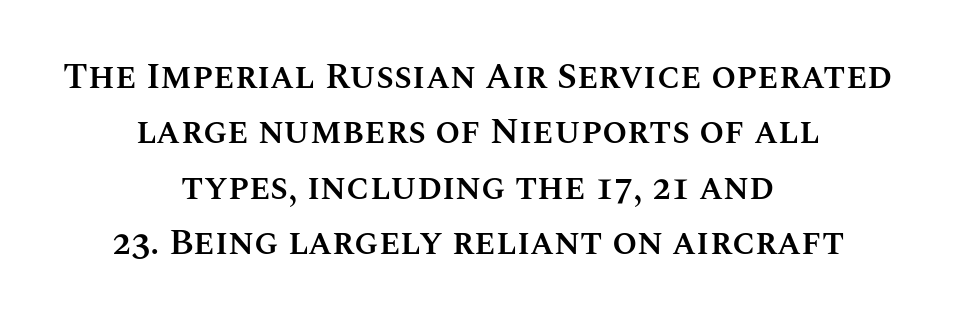
Q: Is the text bold? A: Semi-bold.
Q: Is the text italic (slanted)? A: No, it is upright.
Q: Is the text underlined? A: No.
Q: How is the paragraph aligned? A: Centered.
Q: Is the spacing between letters normal or unusually wide? A: Normal.
Q: Is the spacing between lines tight, normal or loose? A: Normal.
Q: Width (condensed, normal, or wide)? A: Normal.
Q: Stroke contrast? A: Medium.
Q: x-height? A: Large.
Q: Monospaced? A: No.
